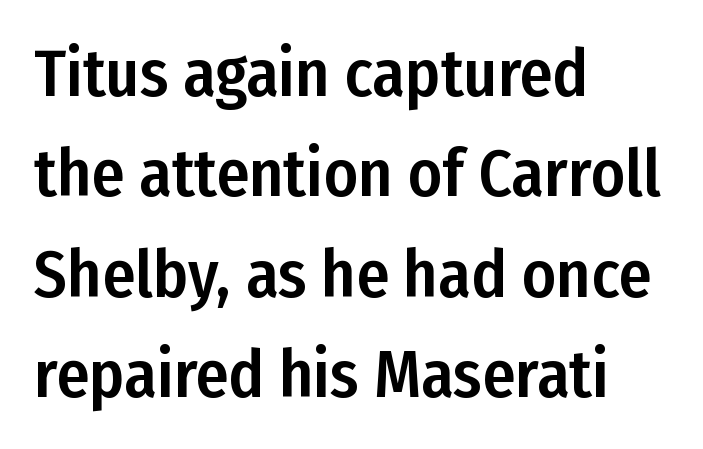
The image shows 66 px condensed sans-serif type, upright; set left-aligned, normal line spacing (1.52x), normal letter spacing, not underlined; low stroke contrast and a medium x-height.
